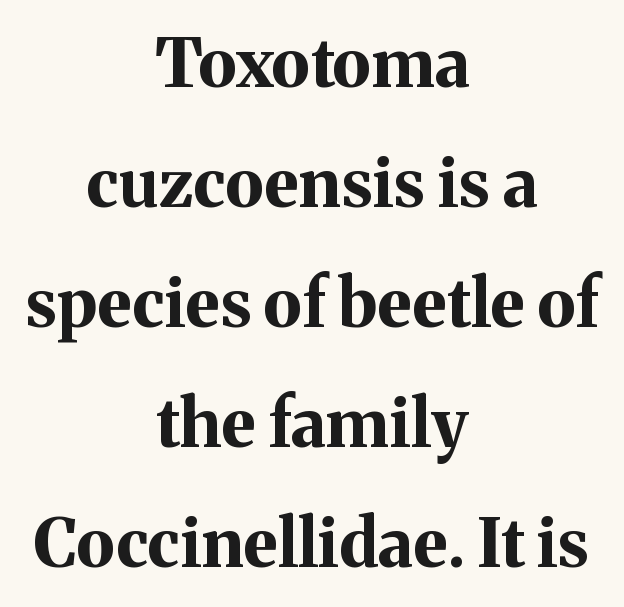
Q: Is the text bold? A: Yes.
Q: Is the text italic (slanted)? A: No, it is upright.
Q: Is the typeface a serif or a sans-serif typeface? A: Serif.
Q: Is the text underlined? A: No.
Q: How is the paragraph aligned? A: Centered.
Q: Is the spacing between letters normal or unusually wide? A: Normal.
Q: Width (condensed, normal, or wide)? A: Normal.
Q: Stroke contrast? A: Medium.
Q: x-height? A: Medium.
Q: Monospaced? A: No.
